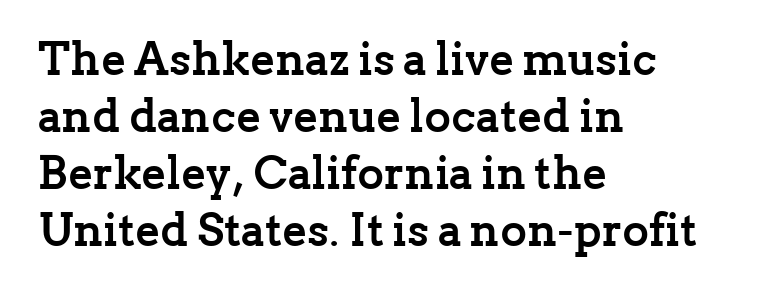
The image shows 46 px semibold serif type, upright; set left-aligned, line spacing 1.24x, normal letter spacing, not underlined; low stroke contrast and a medium x-height.
